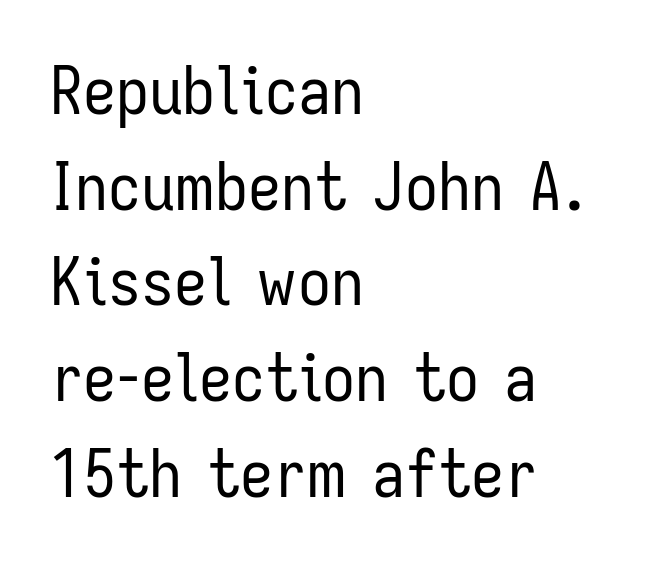
The image shows 66 px regular-weight, condensed sans-serif type, upright; set left-aligned, normal line spacing (1.45x), normal letter spacing, not underlined; low stroke contrast and a medium x-height.
